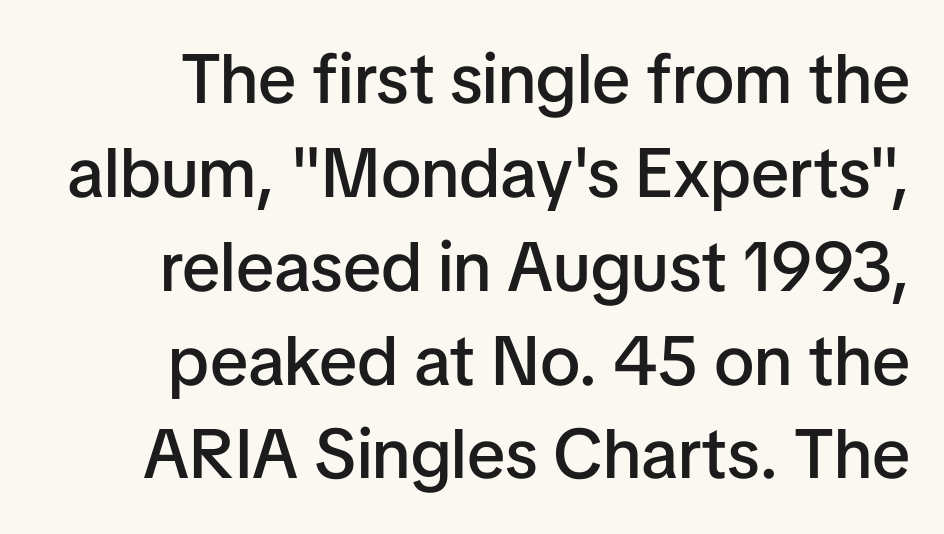
The image shows 69 px semibold sans-serif type, upright; set right-aligned, normal line spacing (1.36x), normal letter spacing, not underlined; low stroke contrast and a medium x-height.
